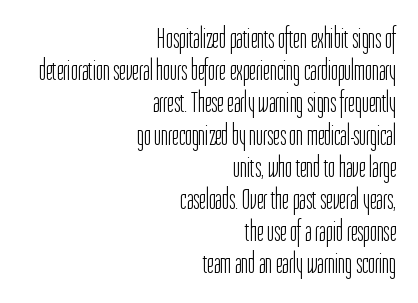
The letters carry no serifs — their stems end cleanly without finishing strokes. The strip under each line holds only bare page. Students, observe: this is what under-led, compact text looks like. Weight: not bold — regular or lighter. The typography opts for an upright posture over an oblique one. Do the characters align in a grid? No, the font is proportional.
